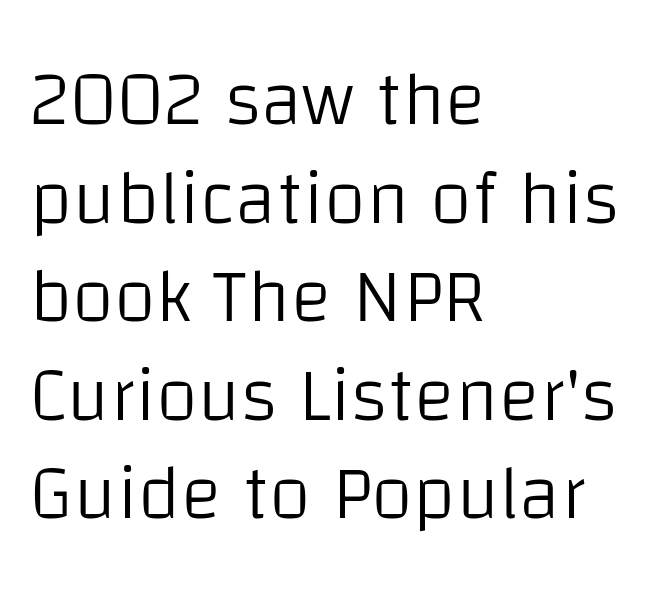
{"serif": "no", "italic": "no", "bold": "no", "weight": "light", "width": "normal", "stroke_contrast": "low", "x_height": "large", "monospaced": "no", "underline": "no", "align": "left", "line_spacing": "normal", "line_spacing_ratio": 1.28, "letter_spacing": "normal", "letter_spacing_em": 0.0, "glyph_px": 77}
